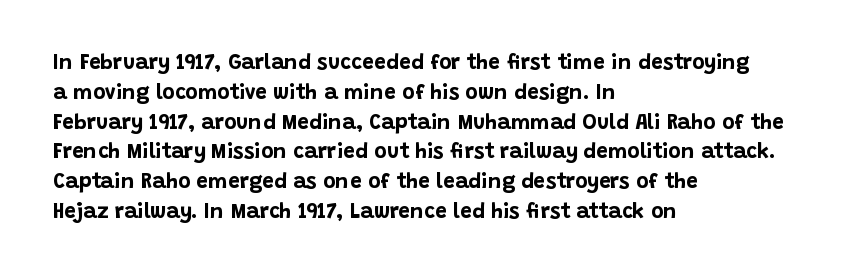
The image shows 21 px bold type, upright; set left-aligned, normal line spacing (1.42x), normal letter spacing, not underlined.
